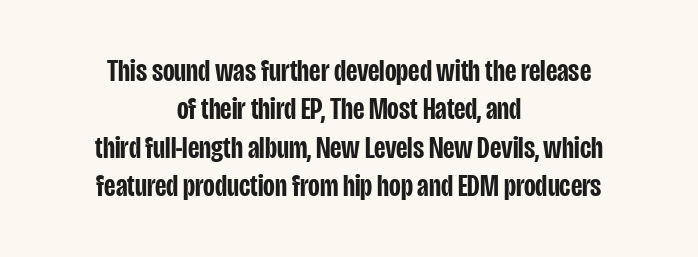
The image shows 32 px semibold, condensed sans-serif type, upright; set centered, line spacing 1.2x, normal letter spacing, not underlined; low stroke contrast and a large x-height.
